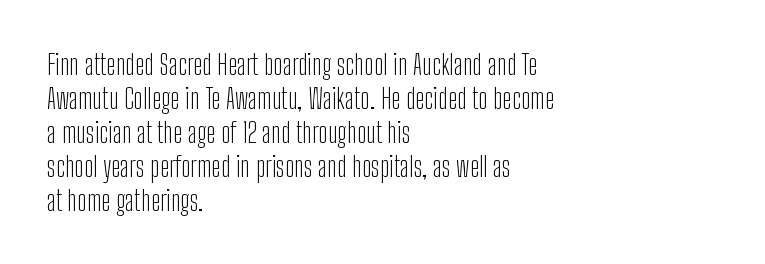
The image shows 28 px light, condensed sans-serif type, upright; set left-aligned, line spacing 1.21x, normal letter spacing, not underlined; low stroke contrast and a medium x-height.
